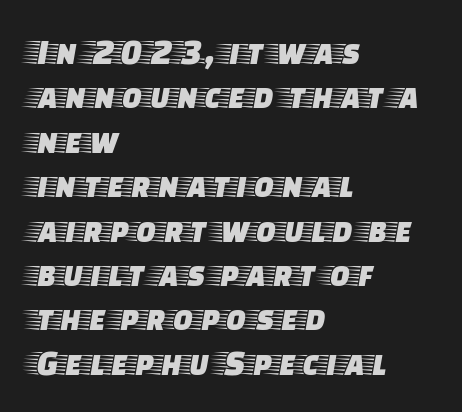
What stands out about the letter spacing? Nothing — it is the standard amount. Reading down the block, your eye returns to a fixed left position each line. Is this a fixed-width face? No — the glyphs have proportional, varying widths. A clean baseline with only descenders dipping below it.
